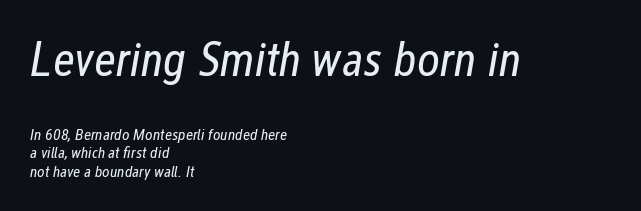
Q: Is the text bold? A: No.
Q: Is the text italic (slanted)? A: Yes, it leans right by about 12 degrees.
Q: Is the text underlined? A: No.
Q: How is the paragraph aligned? A: Left-aligned.
Q: Is the spacing between letters normal or unusually wide? A: Normal.
Q: Is the spacing between lines tight, normal or loose? A: Tight.
Q: Which block of text is set in a larger size, the first (top) or the second (bottom)? A: The first (top) one.
Q: Width (condensed, normal, or wide)? A: Condensed.
Q: Stroke contrast? A: Low.
Q: x-height? A: Medium.
Q: Monospaced? A: No.
